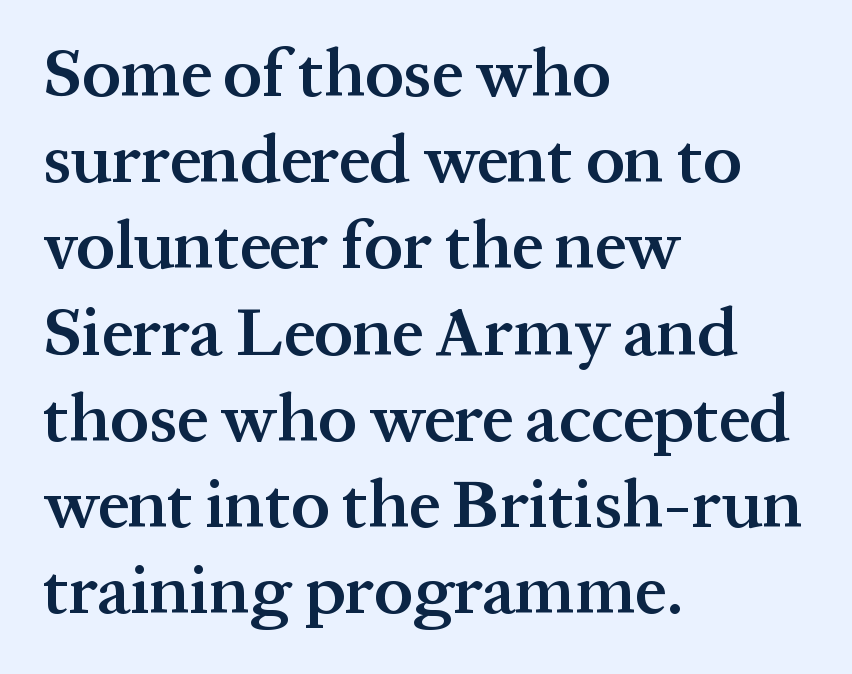
Q: Is the text bold? A: Semi-bold.
Q: Is the text italic (slanted)? A: No, it is upright.
Q: Is the typeface a serif or a sans-serif typeface? A: Serif.
Q: Is the text underlined? A: No.
Q: How is the paragraph aligned? A: Left-aligned.
Q: Is the spacing between letters normal or unusually wide? A: Normal.
Q: Is the spacing between lines tight, normal or loose? A: Normal.
Q: Width (condensed, normal, or wide)? A: Normal.
Q: Stroke contrast? A: Medium.
Q: x-height? A: Medium.
Q: Monospaced? A: No.
